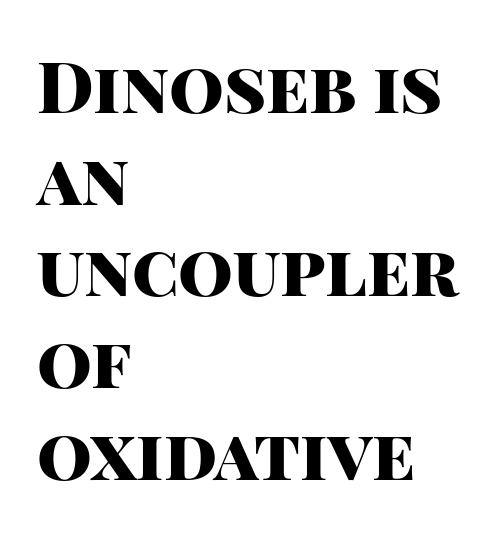
The image shows 70 px heavy sans-serif type, upright; set left-aligned, normal line spacing (1.31x), normal letter spacing, not underlined; high stroke contrast and a large x-height.
